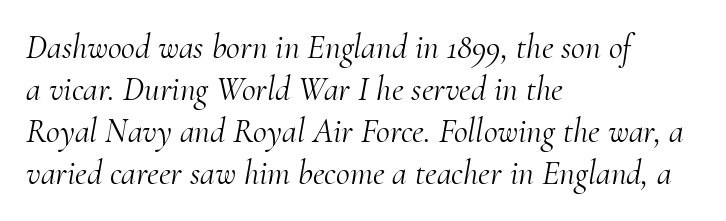
{"serif": "yes", "italic": "yes", "lean": "right", "slant_degrees": 10, "bold": "no", "weight": "light", "width": "normal", "stroke_contrast": "medium", "x_height": "small", "monospaced": "no", "underline": "no", "align": "left", "line_spacing_ratio": 1.24, "letter_spacing": "normal", "letter_spacing_em": 0.0, "glyph_px": 34}
